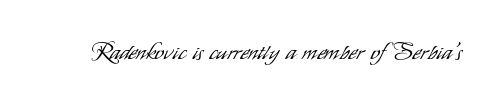
Q: Is the text bold? A: No.
Q: Is the text italic (slanted)? A: Yes.
Q: Is the text underlined? A: No.
Q: Is the spacing between letters normal or unusually wide? A: Normal.
